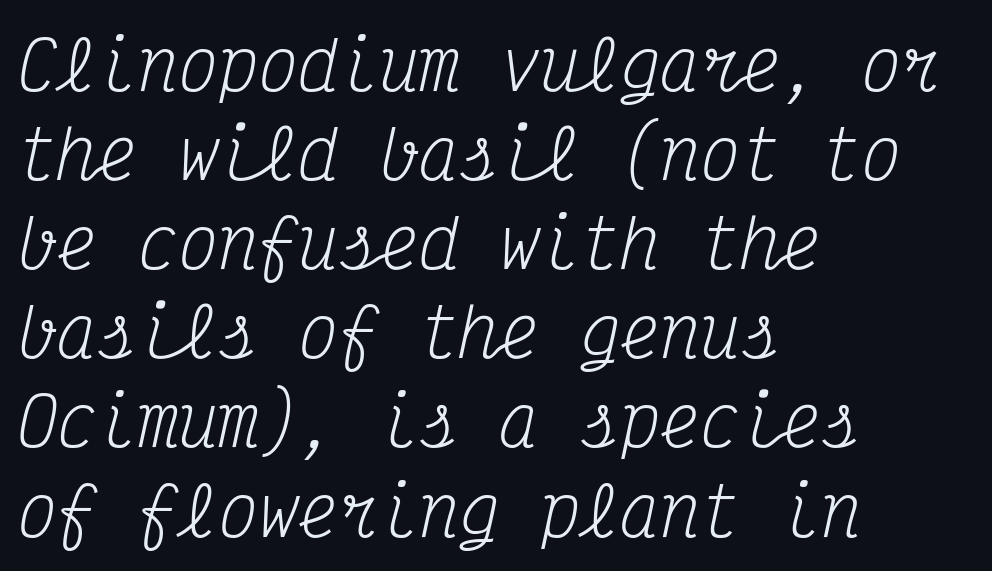
Short note: letters normally spaced. The glyphs in this specimen are seriffed. Descenders hang freely into open space. Notice how the stems are inclined rather than vertical — that's the hallmark of italics.
